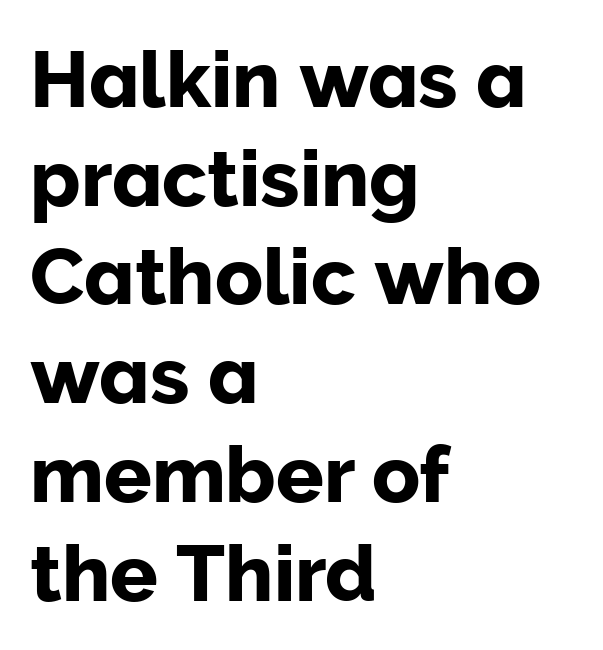
Varying glyph widths throughout — classic text-font behaviour. This sample keeps an unexceptional amount of space between lines. Layout note: lines flush left. Grotesque or geometric, the face here clearly has no serifs. Compared with typical body copy, the letter spacing here is the same.
